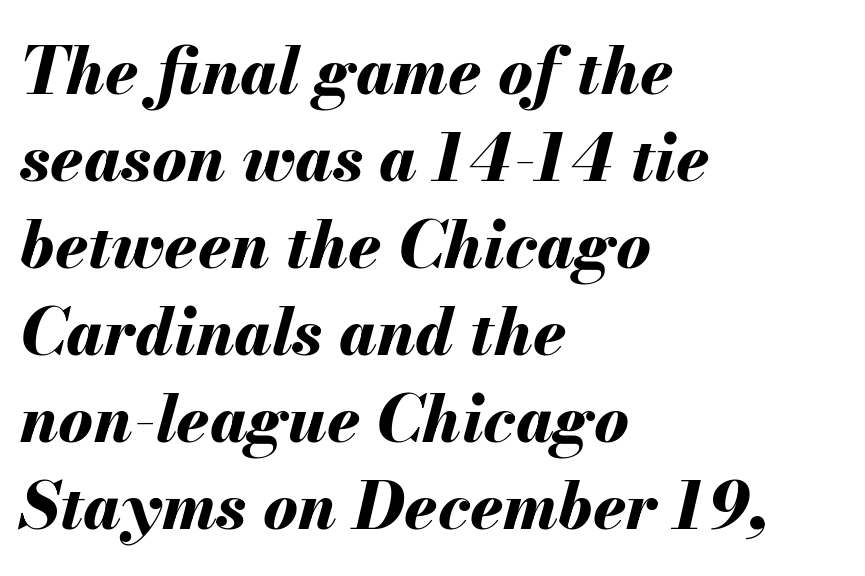
Q: Is the text bold? A: Yes.
Q: Is the text italic (slanted)? A: Yes, it leans right by about 13 degrees.
Q: Is the text underlined? A: No.
Q: How is the paragraph aligned? A: Left-aligned.
Q: Is the spacing between letters normal or unusually wide? A: Normal.
Q: Is the spacing between lines tight, normal or loose? A: Normal.
Q: Width (condensed, normal, or wide)? A: Normal.
Q: Stroke contrast? A: Medium.
Q: x-height? A: Small.
Q: Monospaced? A: No.
